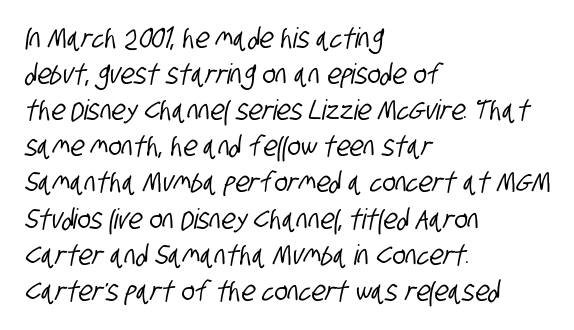
{"serif": "no", "width": "condensed", "stroke_contrast": "low", "x_height": "large", "monospaced": "no", "underline": "no", "align": "left", "line_spacing": "normal", "line_spacing_ratio": 1.29, "letter_spacing": "normal", "letter_spacing_em": 0.0, "glyph_px": 28}
